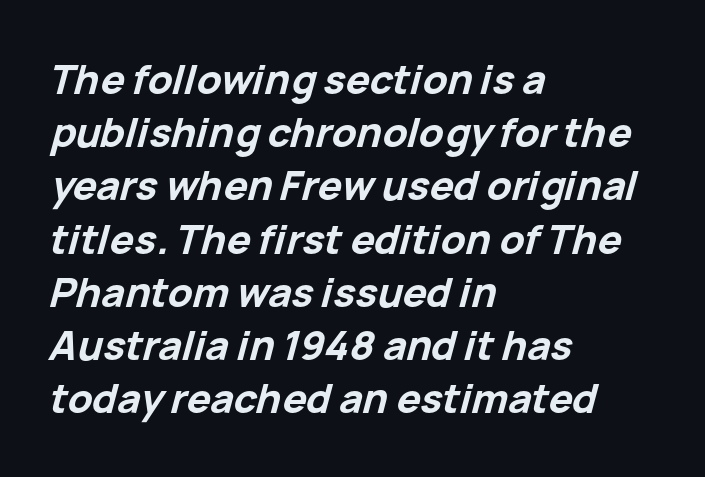
The space between consecutive lines is moderate. Set as a true bold cut, around the 700 mark. The passage shown is not underscored anywhere. The lines are quadded left. The gaps between neighbouring characters are ordinary and unremarkable. Every character sits at an angle, as italics do.
